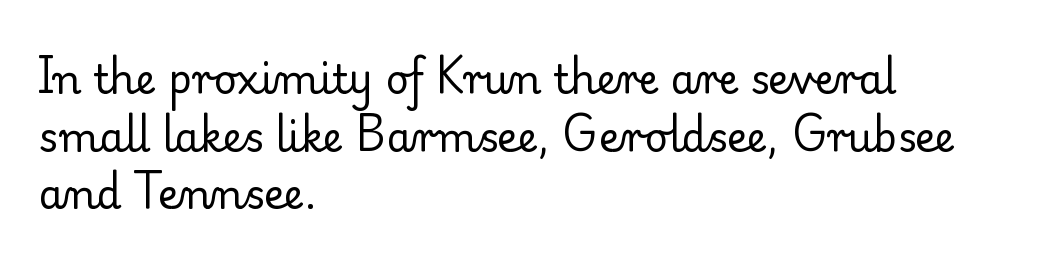
{"serif": "yes", "italic": "no", "bold": "no", "weight": "regular", "width": "normal", "stroke_contrast": "low", "x_height": "small", "monospaced": "no", "underline": "no", "align": "left", "line_spacing": "normal", "line_spacing_ratio": 1.44, "letter_spacing": "normal", "letter_spacing_em": 0.0, "glyph_px": 40}
